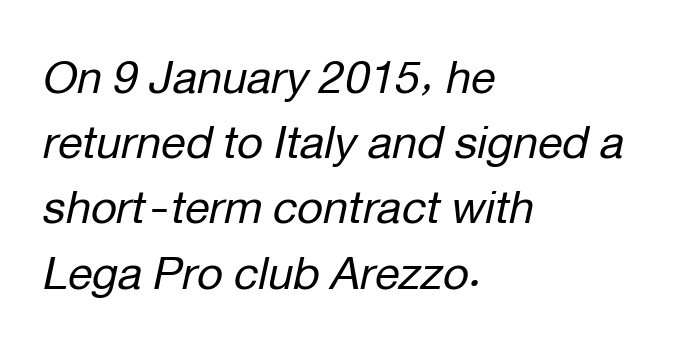
The image shows 45 px regular-weight type, italic (leaning right); set left-aligned, normal line spacing (1.45x), normal letter spacing, not underlined; low stroke contrast and a medium x-height.
